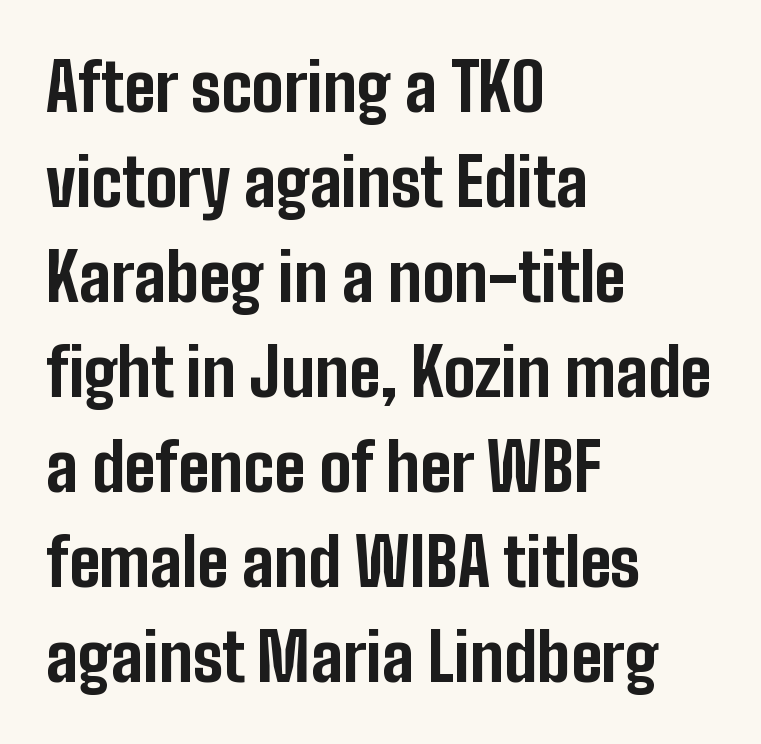
Italic? Not at all — the glyphs are vertical. Decoration check: the copy has no underline. A typesetter would label this face a sans. Emphasis by weight is at full strength: bold.
